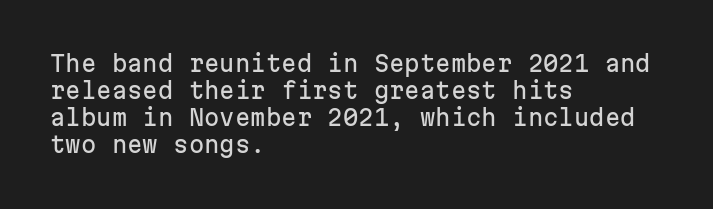
The horizontal fit of the characters is conventional and even. The typesetter chose a ragged-right arrangement here. Upright lettering throughout. The specimen omits any rule beneath the text block's lines.
